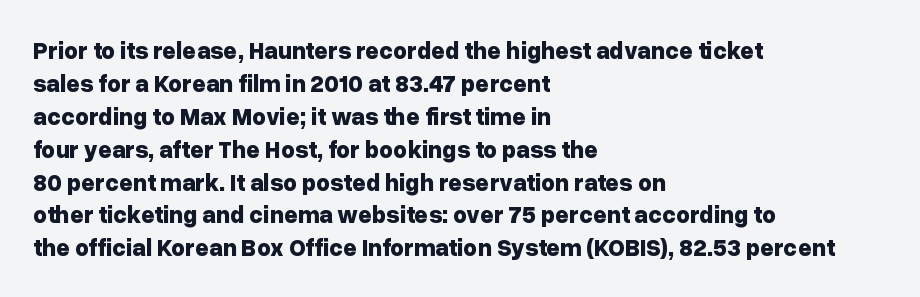
The image shows 24 px bold type, upright; set left-aligned, normal line spacing (1.37x), normal letter spacing, not underlined.
